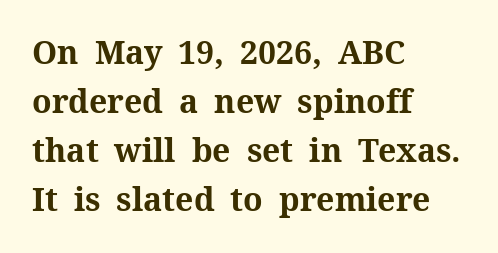
{"serif": "yes", "italic": "no", "bold": "yes", "weight": "bold", "width": "normal", "stroke_contrast": "medium", "x_height": "medium", "monospaced": "no", "underline": "no", "align": "left", "line_spacing": "normal", "line_spacing_ratio": 1.53, "letter_spacing": "normal", "letter_spacing_em": 0.0, "glyph_px": 32}
